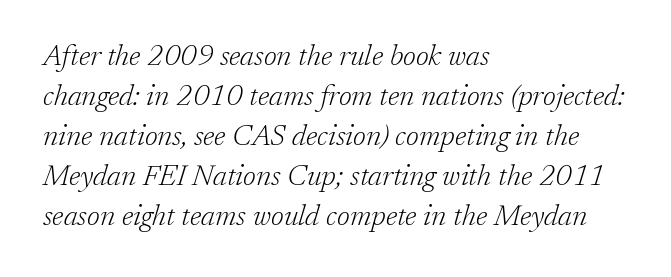
Here the designer chose a conventional face with non-uniform glyph widths. The axis of the letterforms is tilted away from vertical. The rendering keeps characters at their native spacing. The zone under the glyphs is completely vacant.
